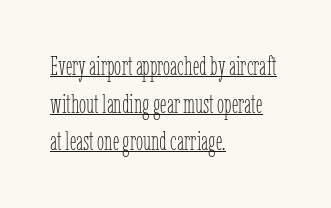
{"italic": "no", "bold": "no", "underline": "yes", "align": "left", "line_spacing": "normal", "line_spacing_ratio": 1.45, "letter_spacing": "normal", "letter_spacing_em": 0.0, "glyph_px": 26}
